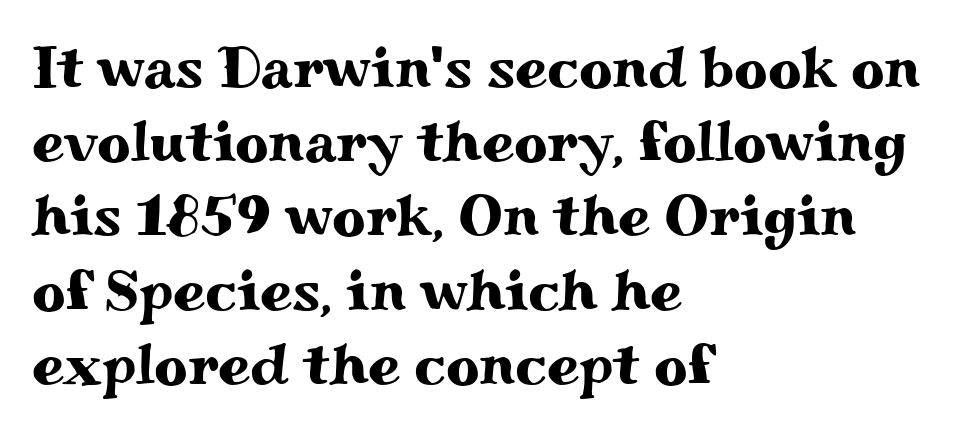
The image shows 58 px wide serif type, upright; set left-aligned, normal line spacing (1.28x), normal letter spacing, not underlined; medium stroke contrast and a small x-height.
